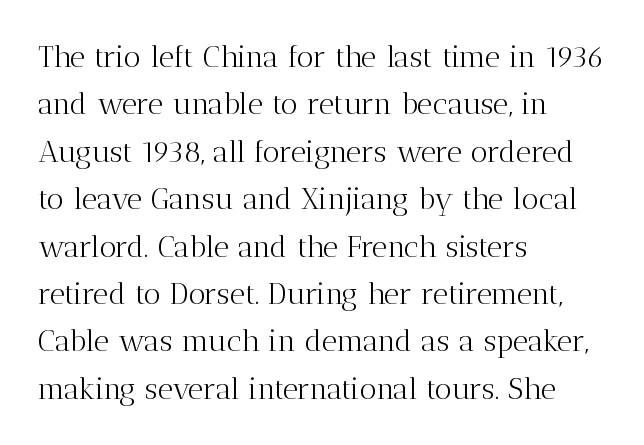
The image shows 30 px light serif type, upright; set left-aligned, normal line spacing (1.58x), normal letter spacing, not underlined; medium stroke contrast and a medium x-height.
